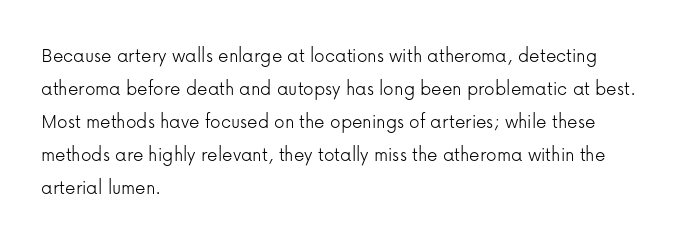
Q: Is the text bold? A: No.
Q: Is the text italic (slanted)? A: No, it is upright.
Q: Is the text underlined? A: No.
Q: How is the paragraph aligned? A: Left-aligned.
Q: Is the spacing between letters normal or unusually wide? A: Normal.
Q: Is the spacing between lines tight, normal or loose? A: Normal.
